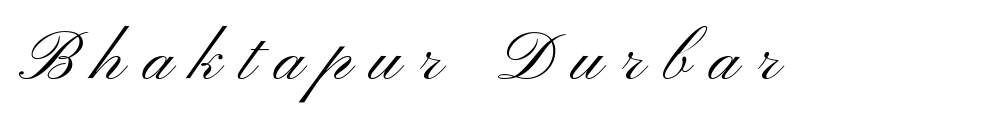
The image shows 69 px light, wide sans-serif type; set unusually wide letter spacing (+0.28 em), not underlined; medium stroke contrast and a small x-height.
